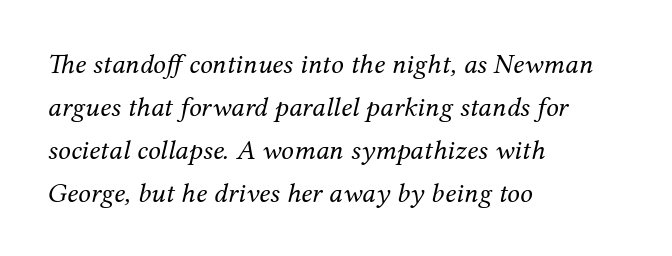
{"serif": "yes", "italic": "yes", "lean": "right", "slant_degrees": 12, "bold": "no", "weight": "regular", "width": "normal", "stroke_contrast": "medium", "x_height": "medium", "monospaced": "no", "underline": "no", "align": "left", "line_spacing": "normal", "line_spacing_ratio": 1.53, "letter_spacing": "normal", "letter_spacing_em": 0.0, "glyph_px": 28}
